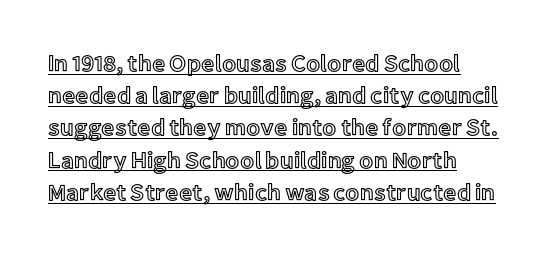
Q: Is the text italic (slanted)? A: No, it is upright.
Q: Is the text underlined? A: Yes.
Q: How is the paragraph aligned? A: Left-aligned.
Q: Is the spacing between letters normal or unusually wide? A: Normal.
Q: Is the spacing between lines tight, normal or loose? A: Normal.
